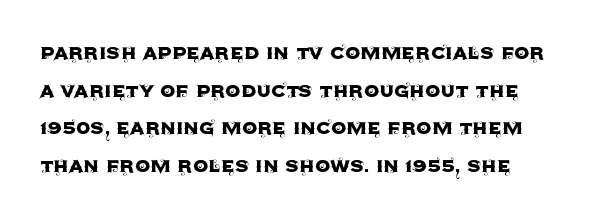
The image shows 24 px text type, upright; set normal line spacing (1.57x), normal letter spacing, not underlined.
